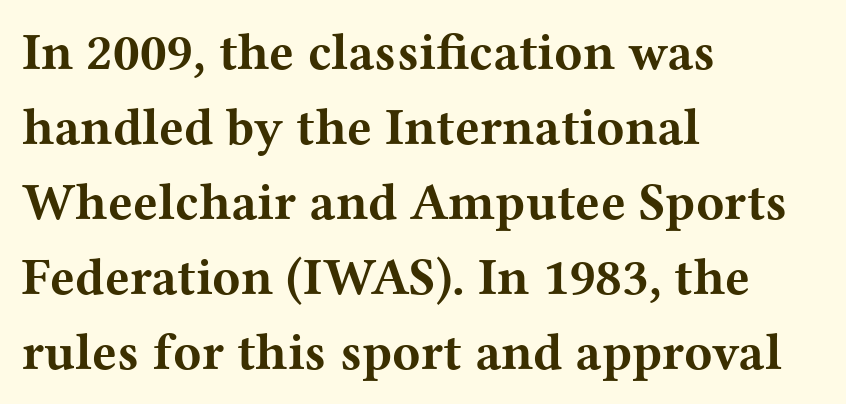
{"serif": "yes", "italic": "no", "bold": "yes", "weight": "bold", "width": "wide", "stroke_contrast": "medium", "x_height": "medium", "monospaced": "no", "underline": "no", "align": "left", "line_spacing": "normal", "line_spacing_ratio": 1.44, "letter_spacing": "normal", "letter_spacing_em": 0.0, "glyph_px": 52}
